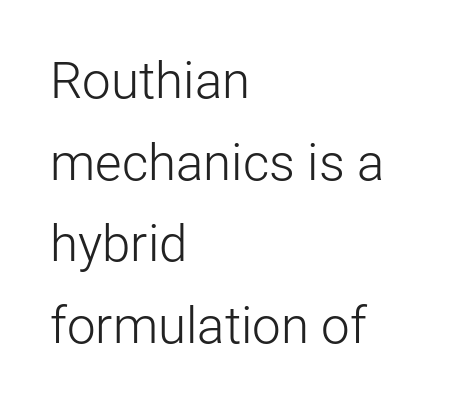
You could not count columns in this text — the font is proportionally spaced. Honestly, the letter spacing is just normal — you wouldn't notice it. Is the type heavy? It reads as light-to-regular instead. Students, observe: this is what conventionally led text looks like. The letters carry no serifs — their stems end cleanly without finishing strokes.
